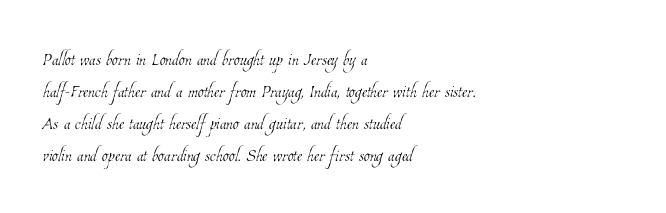
{"bold": "no", "underline": "no", "align": "left", "line_spacing": "normal", "line_spacing_ratio": 1.33, "letter_spacing": "normal", "letter_spacing_em": 0.0, "glyph_px": 24}
